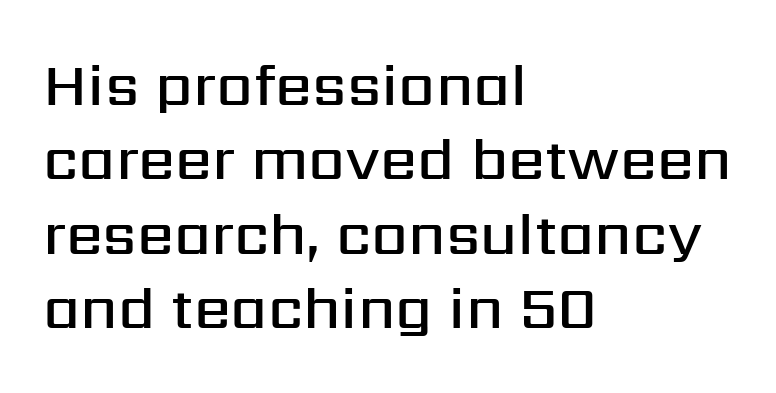
Q: Is the text bold? A: Semi-bold.
Q: Is the text italic (slanted)? A: No, it is upright.
Q: Is the typeface a serif or a sans-serif typeface? A: Sans-serif.
Q: Is the text underlined? A: No.
Q: How is the paragraph aligned? A: Left-aligned.
Q: Is the spacing between letters normal or unusually wide? A: Normal.
Q: Is the spacing between lines tight, normal or loose? A: Normal.
Q: Width (condensed, normal, or wide)? A: Normal.
Q: Stroke contrast? A: Medium.
Q: x-height? A: Medium.
Q: Monospaced? A: No.
